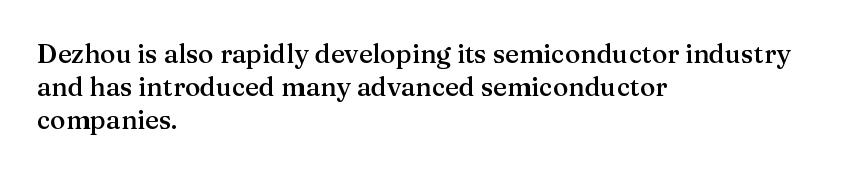
The image shows 26 px text type, upright; set left-aligned, normal line spacing (1.26x), normal letter spacing, not underlined.
